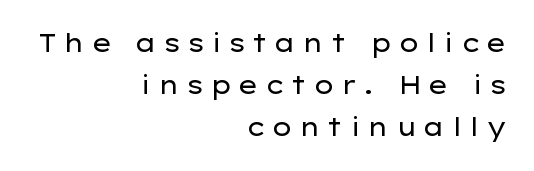
Q: Is the text bold? A: No.
Q: Is the text italic (slanted)? A: No, it is upright.
Q: Is the text underlined? A: No.
Q: How is the paragraph aligned? A: Right-aligned.
Q: Is the spacing between letters normal or unusually wide? A: Unusually wide.
Q: Is the spacing between lines tight, normal or loose? A: Normal.
